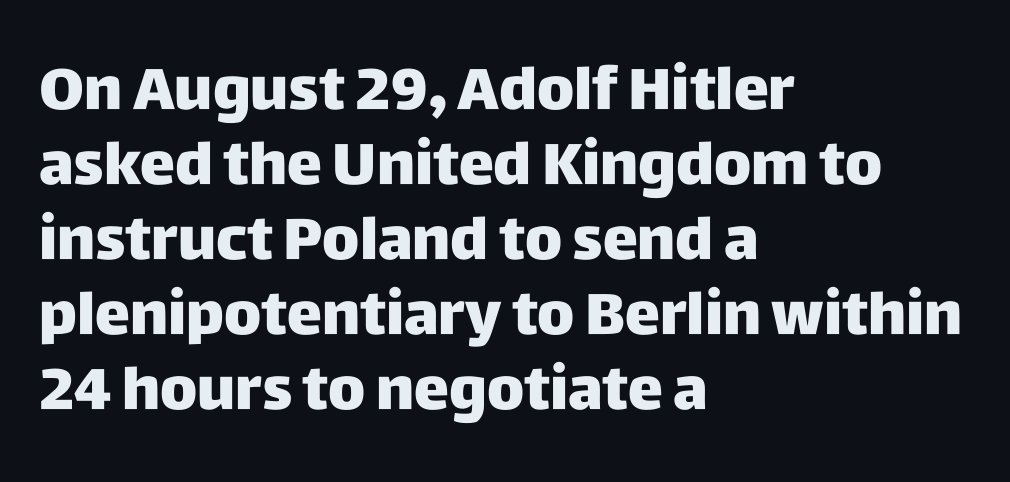
The image shows 59 px heavy sans-serif type, upright; set left-aligned, normal line spacing (1.27x), normal letter spacing, not underlined; low stroke contrast and a large x-height.
